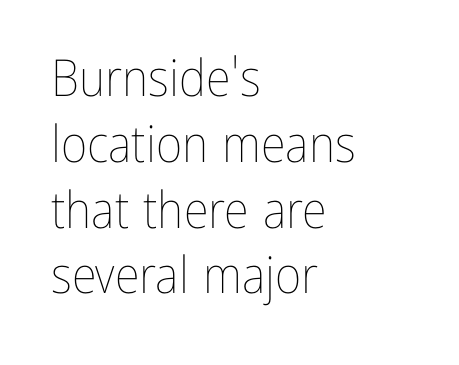
Q: Is the text bold? A: No.
Q: Is the text italic (slanted)? A: No, it is upright.
Q: Is the text underlined? A: No.
Q: How is the paragraph aligned? A: Left-aligned.
Q: Is the spacing between letters normal or unusually wide? A: Normal.
Q: Is the spacing between lines tight, normal or loose? A: Normal.
Q: Width (condensed, normal, or wide)? A: Condensed.
Q: Stroke contrast? A: Low.
Q: x-height? A: Medium.
Q: Monospaced? A: No.
